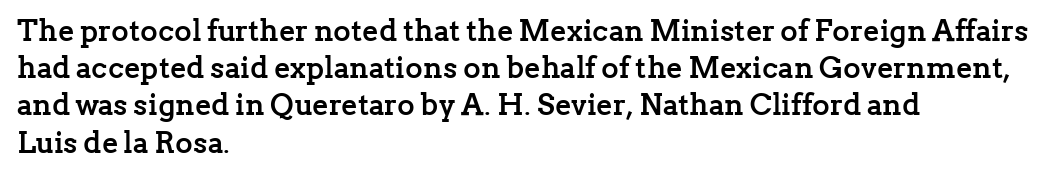
The passage shown is typed in a proportional face where columns would drift. These lines are composed in type with serifs. Between one letter and the next there's only the usual sliver of space. Visually the block forms a straight wall on the left and a jagged coastline on the right. A dark, heavy texture on the line: the type is bold. Glance below the letters and you will spot only blank space.
